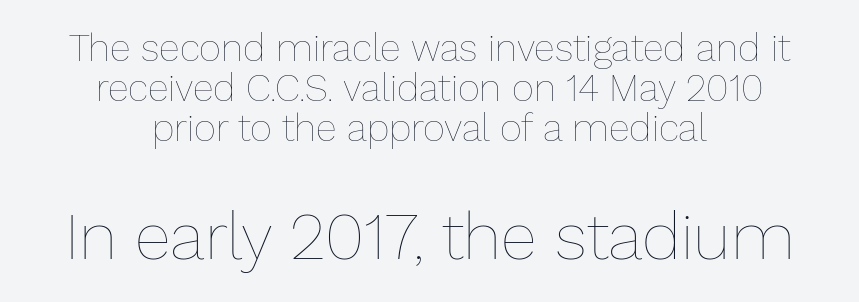
Q: Is the text bold? A: No.
Q: Is the text italic (slanted)? A: No, it is upright.
Q: Is the text underlined? A: No.
Q: How is the paragraph aligned? A: Centered.
Q: Is the spacing between letters normal or unusually wide? A: Normal.
Q: Is the spacing between lines tight, normal or loose? A: Tight.
Q: Which block of text is set in a larger size, the first (top) or the second (bottom)? A: The second (bottom) one.
Q: Width (condensed, normal, or wide)? A: Normal.
Q: Stroke contrast? A: Low.
Q: x-height? A: Medium.
Q: Monospaced? A: No.
